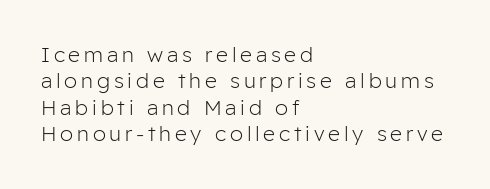
The image shows 21 px text type, upright; set left-aligned, normal line spacing (1.26x), not underlined.
